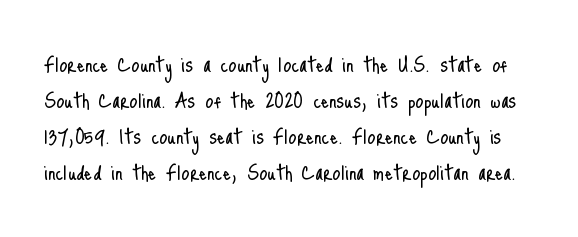
The image shows 26 px text type, upright; set normal line spacing (1.39x), normal letter spacing, not underlined.
